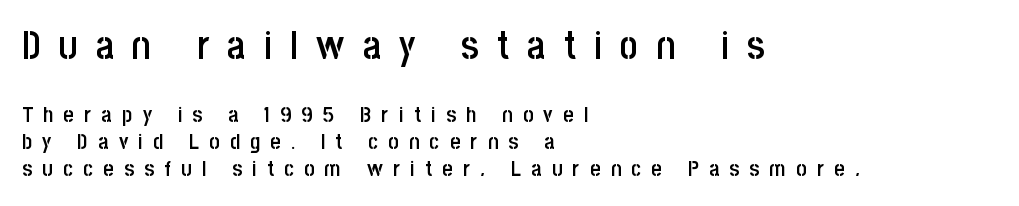
Q: Is the text bold? A: Semi-bold.
Q: Is the text italic (slanted)? A: No, it is upright.
Q: Is the typeface a serif or a sans-serif typeface? A: Sans-serif.
Q: Is the text underlined? A: No.
Q: How is the paragraph aligned? A: Left-aligned.
Q: Is the spacing between letters normal or unusually wide? A: Unusually wide.
Q: Which block of text is set in a larger size, the first (top) or the second (bottom)? A: The first (top) one.
Q: Width (condensed, normal, or wide)? A: Condensed.
Q: Stroke contrast? A: Low.
Q: x-height? A: Large.
Q: Monospaced? A: No.
